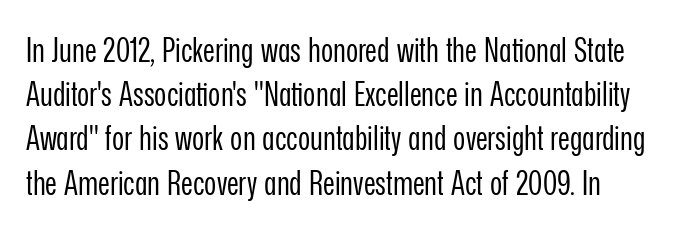
{"serif": "no", "italic": "no", "bold": "no", "weight": "regular", "width": "condensed", "stroke_contrast": "low", "x_height": "medium", "monospaced": "no", "underline": "no", "line_spacing": "normal", "line_spacing_ratio": 1.34, "letter_spacing": "normal", "letter_spacing_em": 0.0, "glyph_px": 33}
